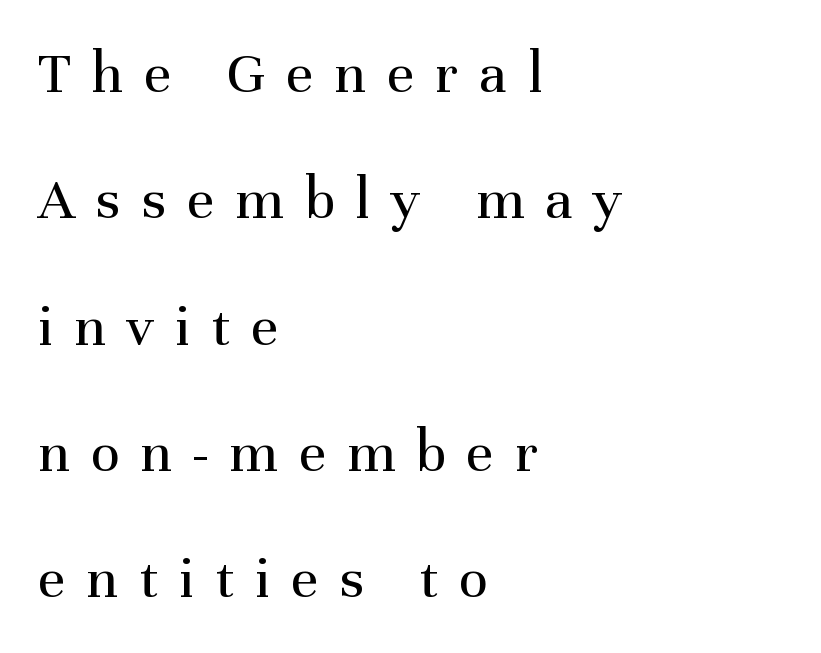
Q: Is the text bold? A: No.
Q: Is the text italic (slanted)? A: No, it is upright.
Q: Is the typeface a serif or a sans-serif typeface? A: Serif.
Q: Is the text underlined? A: No.
Q: How is the paragraph aligned? A: Left-aligned.
Q: Is the spacing between letters normal or unusually wide? A: Unusually wide.
Q: Is the spacing between lines tight, normal or loose? A: Loose.
Q: Width (condensed, normal, or wide)? A: Normal.
Q: Stroke contrast? A: Medium.
Q: x-height? A: Medium.
Q: Monospaced? A: No.
